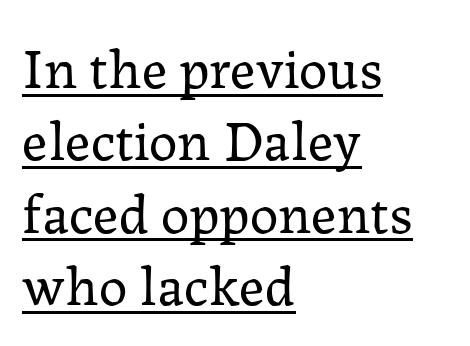
This sample uses an upright cut, with every glyph sitting square on the baseline. A baseline rule has been typeset under these characters. These lines are set flush left with a ragged right edge. Nobody touched the tracking dial on this one.
